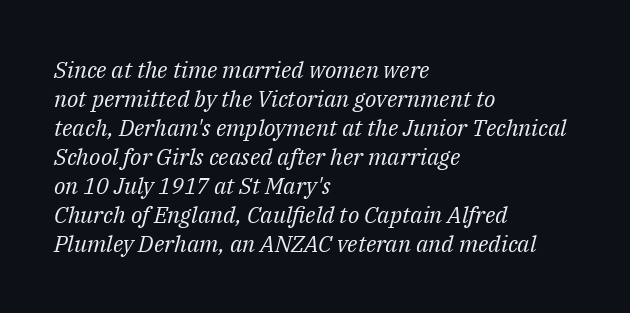
Q: Is the text bold? A: No.
Q: Is the text italic (slanted)? A: Yes, it leans right by about 14 degrees.
Q: Is the text underlined? A: No.
Q: How is the paragraph aligned? A: Left-aligned.
Q: Is the spacing between letters normal or unusually wide? A: Normal.
Q: Is the spacing between lines tight, normal or loose? A: Normal.
